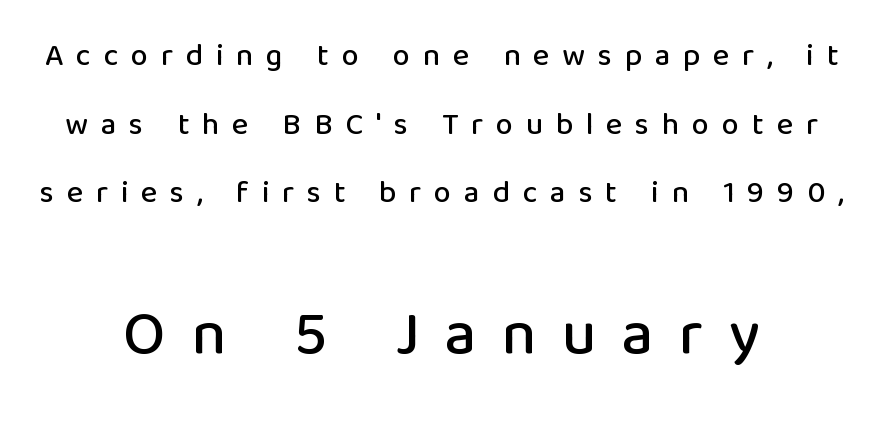
{"serif": "no", "italic": "no", "width": "normal", "stroke_contrast": "low", "x_height": "medium", "monospaced": "no", "underline": "no", "align": "center", "line_spacing": "loose", "line_spacing_ratio": 2.21, "letter_spacing": "wide", "letter_spacing_em": 0.41, "larger_block": "second", "size_ratio": 2.0, "glyph_px": 62}
